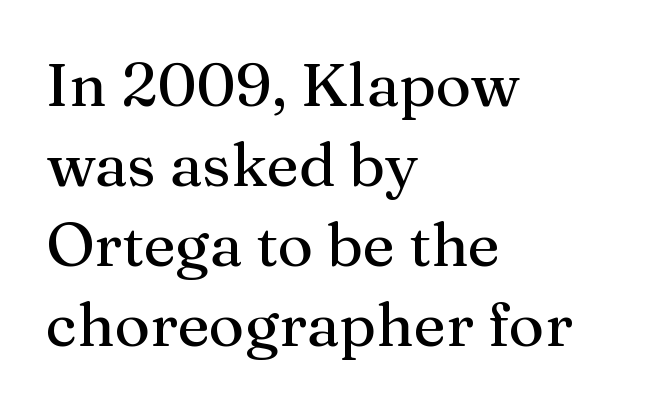
Q: Is the text italic (slanted)? A: No, it is upright.
Q: Is the typeface a serif or a sans-serif typeface? A: Serif.
Q: Is the text underlined? A: No.
Q: How is the paragraph aligned? A: Left-aligned.
Q: Is the spacing between letters normal or unusually wide? A: Normal.
Q: Is the spacing between lines tight, normal or loose? A: Normal.
Q: Width (condensed, normal, or wide)? A: Normal.
Q: Stroke contrast? A: Medium.
Q: x-height? A: Medium.
Q: Monospaced? A: No.
